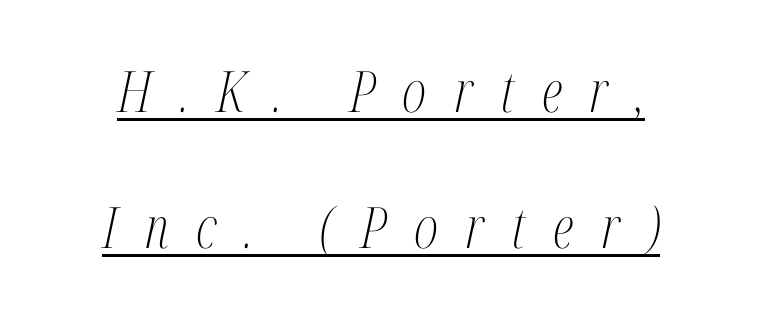
{"serif": "yes", "italic": "yes", "lean": "right", "slant_degrees": 12, "bold": "no", "weight": "light", "width": "condensed", "stroke_contrast": "medium", "x_height": "medium", "monospaced": "no", "underline": "yes", "align": "center", "line_spacing": "loose", "line_spacing_ratio": 2.39, "letter_spacing": "wide", "letter_spacing_em": 0.48, "glyph_px": 57}
